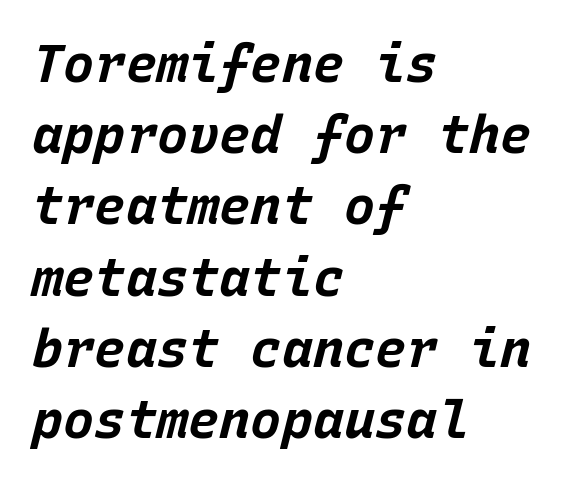
Q: Is the text bold? A: Yes.
Q: Is the text italic (slanted)? A: Yes, it leans right by about 15 degrees.
Q: Is the text underlined? A: No.
Q: How is the paragraph aligned? A: Left-aligned.
Q: Is the spacing between letters normal or unusually wide? A: Normal.
Q: Is the spacing between lines tight, normal or loose? A: Normal.
Q: Width (condensed, normal, or wide)? A: Normal.
Q: Stroke contrast? A: Low.
Q: x-height? A: Large.
Q: Monospaced? A: Yes.
